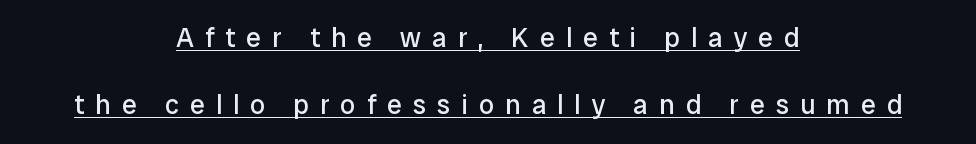
Q: Is the text bold? A: No.
Q: Is the text italic (slanted)? A: No, it is upright.
Q: Is the text underlined? A: Yes.
Q: How is the paragraph aligned? A: Centered.
Q: Is the spacing between letters normal or unusually wide? A: Unusually wide.
Q: Is the spacing between lines tight, normal or loose? A: Loose.
